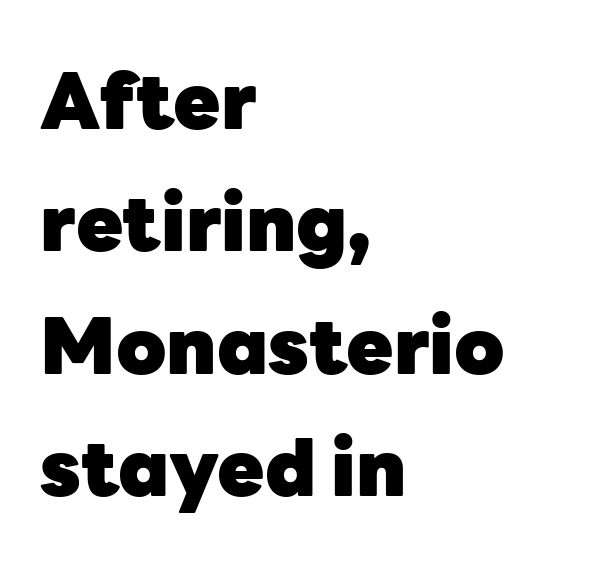
{"serif": "no", "italic": "no", "bold": "yes", "weight": "heavy", "width": "normal", "stroke_contrast": "low", "x_height": "medium", "monospaced": "no", "underline": "no", "align": "left", "line_spacing": "normal", "line_spacing_ratio": 1.59, "letter_spacing": "normal", "letter_spacing_em": 0.0, "glyph_px": 77}
